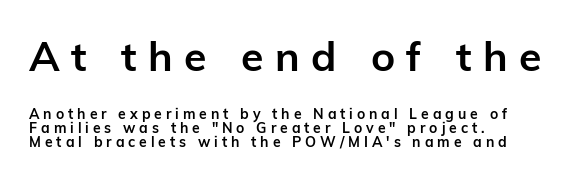
{"serif": "no", "italic": "no", "bold": "yes", "weight": "semibold", "width": "normal", "stroke_contrast": "low", "x_height": "medium", "monospaced": "no", "underline": "no", "align": "left", "line_spacing": "tight", "line_spacing_ratio": 1.02, "letter_spacing": "wide", "letter_spacing_em": 0.28, "larger_block": "first", "size_ratio": 2.93, "glyph_px": 41}
